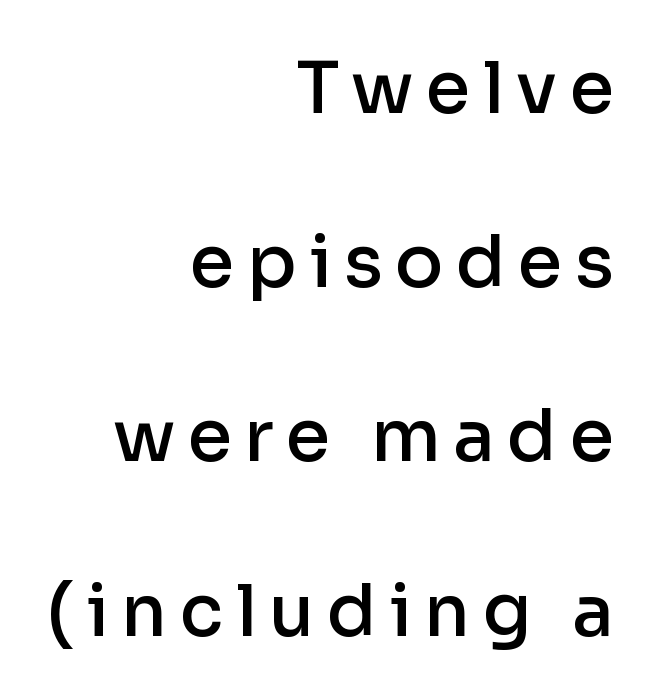
The image shows 72 px semibold sans-serif type, upright; set right-aligned, loose line spacing (2.42x), not underlined; low stroke contrast and a medium x-height.
